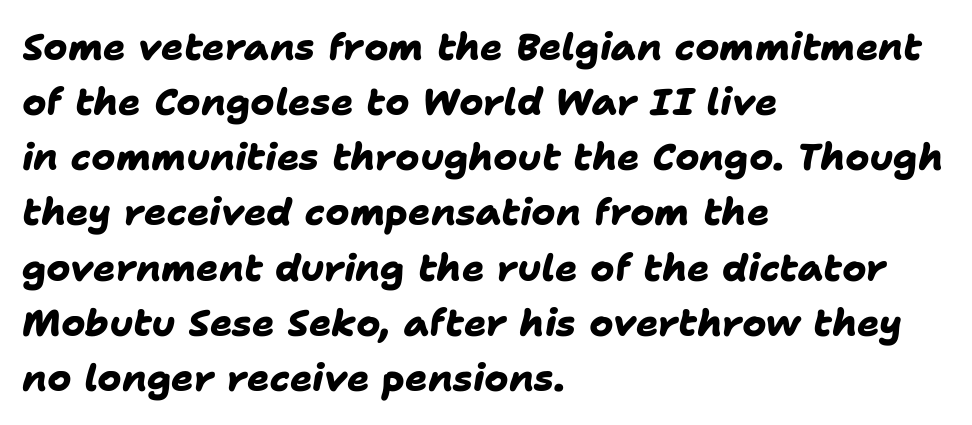
Does the leading feel generous? No, just average. A typesetter would call this proportional, since set widths differ per character. Regarding serifs, this sample does without them. Here the glyphs are tracked normally, forming tight word shapes. The area under the type is left untouched. The passage is arranged the way most books set body copy — flush left.
